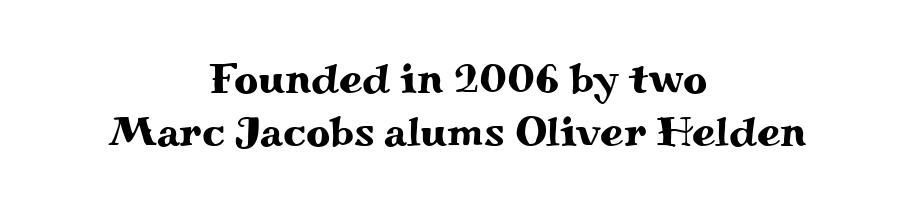
Q: Is the text italic (slanted)? A: No, it is upright.
Q: Is the typeface a serif or a sans-serif typeface? A: Serif.
Q: Is the text underlined? A: No.
Q: How is the paragraph aligned? A: Centered.
Q: Is the spacing between letters normal or unusually wide? A: Normal.
Q: Is the spacing between lines tight, normal or loose? A: Normal.
Q: Width (condensed, normal, or wide)? A: Wide.
Q: Stroke contrast? A: Medium.
Q: x-height? A: Small.
Q: Monospaced? A: No.
